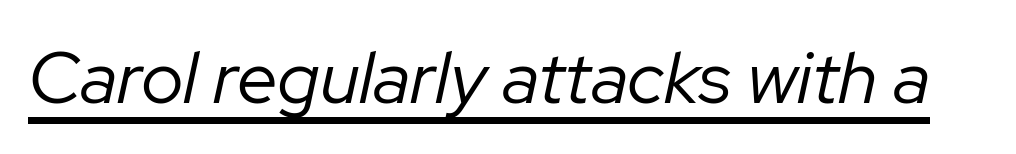
The image shows 73 px regular-weight type, italic (leaning right); set normal letter spacing, underlined; low stroke contrast and a medium x-height.
